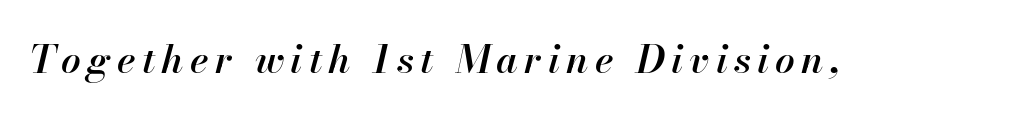
Q: Is the text bold? A: Semi-bold.
Q: Is the text italic (slanted)? A: Yes, it leans right by about 13 degrees.
Q: Is the text underlined? A: No.
Q: Width (condensed, normal, or wide)? A: Normal.
Q: Stroke contrast? A: High.
Q: x-height? A: Small.
Q: Monospaced? A: No.
